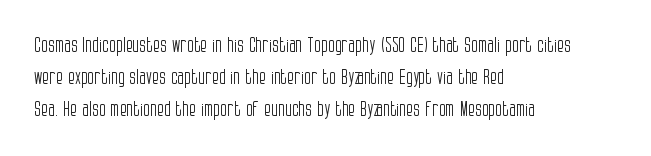
{"italic": "no", "bold": "no", "underline": "no", "align": "left", "line_spacing": "normal", "line_spacing_ratio": 1.6, "letter_spacing": "normal", "letter_spacing_em": 0.0, "glyph_px": 20}
